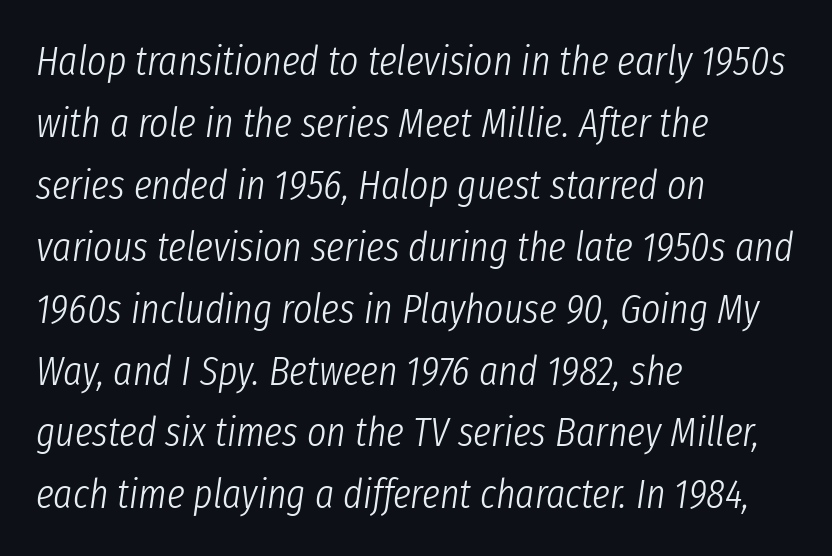
The image shows 41 px light, condensed type, italic (leaning right); set left-aligned, normal line spacing (1.51x), normal letter spacing, not underlined; low stroke contrast and a medium x-height.
